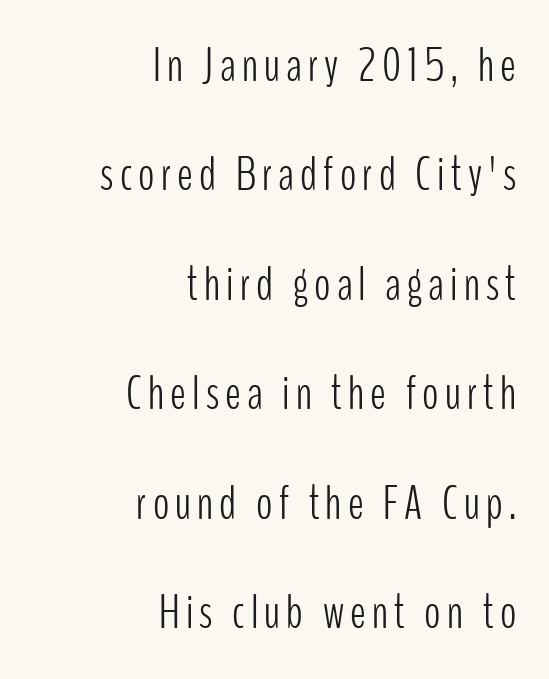
{"serif": "no", "italic": "no", "bold": "no", "weight": "light", "width": "condensed", "stroke_contrast": "low", "x_height": "medium", "monospaced": "no", "underline": "no", "align": "right", "line_spacing": "loose", "line_spacing_ratio": 2.28, "glyph_px": 48}
